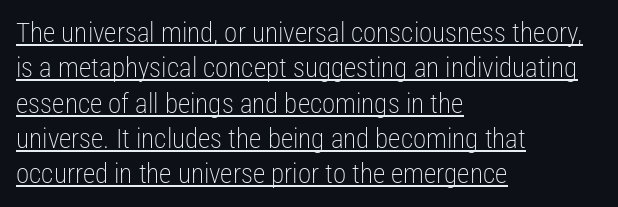
{"italic": "no", "bold": "no", "underline": "yes", "align": "left", "line_spacing": "normal", "line_spacing_ratio": 1.31, "letter_spacing": "normal", "letter_spacing_em": 0.0, "glyph_px": 27}
